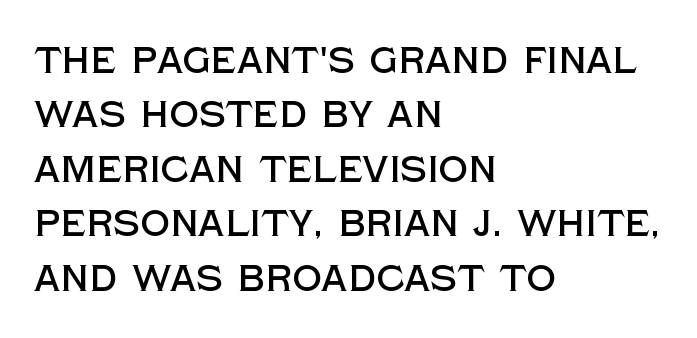
Q: Is the text italic (slanted)? A: No, it is upright.
Q: Is the typeface a serif or a sans-serif typeface? A: Sans-serif.
Q: Is the text underlined? A: No.
Q: How is the paragraph aligned? A: Left-aligned.
Q: Is the spacing between letters normal or unusually wide? A: Normal.
Q: Is the spacing between lines tight, normal or loose? A: Normal.
Q: Width (condensed, normal, or wide)? A: Normal.
Q: x-height? A: Large.
Q: Monospaced? A: No.
